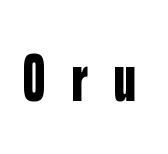
The image shows 68 px bold, condensed sans-serif type, upright; set unusually wide letter spacing (+0.37 em), not underlined; low stroke contrast and a medium x-height.
